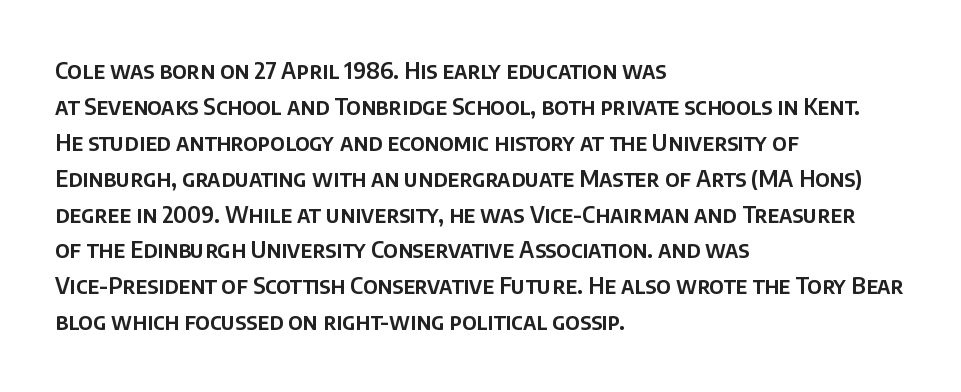
Q: Is the text italic (slanted)? A: No, it is upright.
Q: Is the text underlined? A: No.
Q: How is the paragraph aligned? A: Left-aligned.
Q: Is the spacing between letters normal or unusually wide? A: Normal.
Q: Is the spacing between lines tight, normal or loose? A: Normal.
